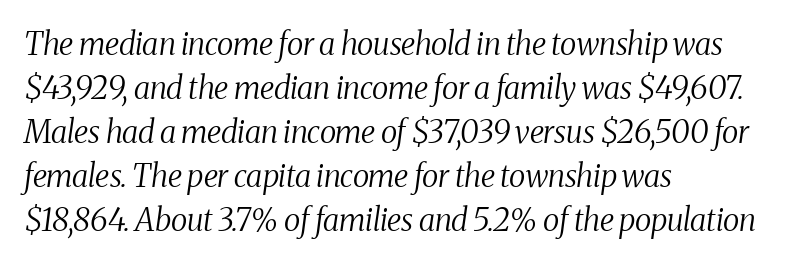
The image shows 31 px regular-weight, condensed serif type, italic (leaning right); set left-aligned, normal line spacing (1.42x), normal letter spacing, not underlined; medium stroke contrast and a medium x-height.
